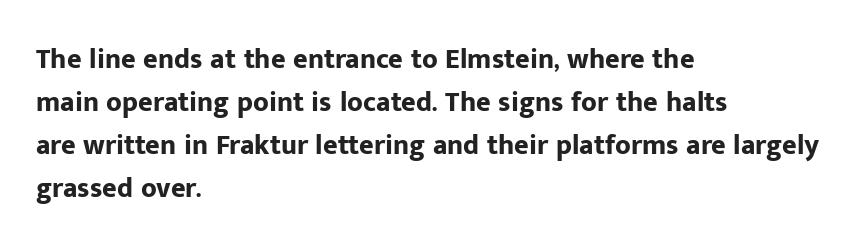
Each new line begins a customary step beneath the previous one. The rendering uses natural spacing where letterforms have individual widths. The axis of the letterforms is exactly vertical. The letters are bold, with thick, heavy strokes.
